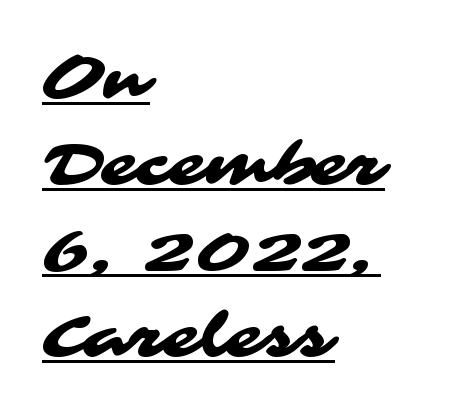
Grotesque or geometric, the face here clearly has no serifs. The lines sit at an ordinary, default distance from one another. The letters advance in unequal steps, a hallmark of proportional type. Where is the straight margin? On the left. The face used here appears with an underline applied.
